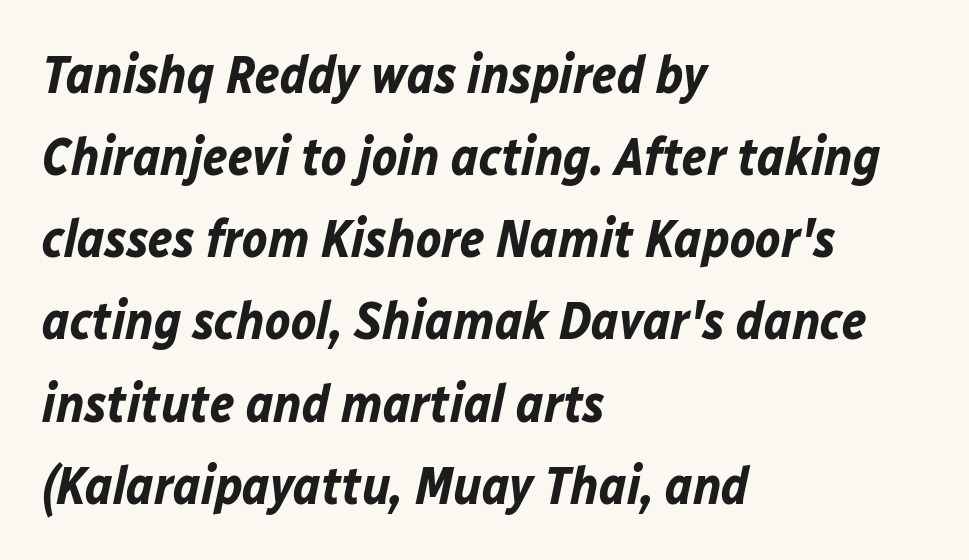
The image shows 53 px bold type, italic (leaning right); set left-aligned, normal line spacing (1.55x), normal letter spacing, not underlined; low stroke contrast and a medium x-height.
